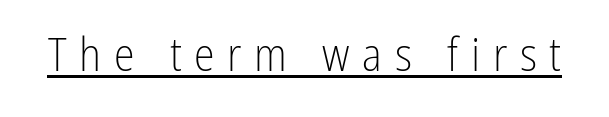
{"serif": "no", "italic": "no", "bold": "no", "weight": "light", "width": "condensed", "stroke_contrast": "low", "x_height": "medium", "monospaced": "no", "underline": "yes", "letter_spacing": "wide", "letter_spacing_em": 0.27, "glyph_px": 47}
